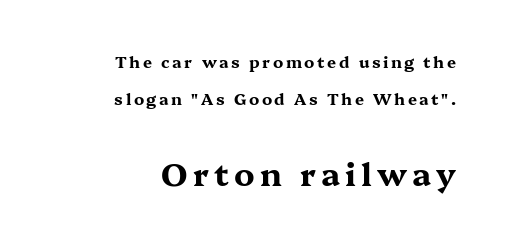
Q: Is the text bold? A: Yes.
Q: Is the text italic (slanted)? A: No, it is upright.
Q: Is the typeface a serif or a sans-serif typeface? A: Serif.
Q: Is the text underlined? A: No.
Q: How is the paragraph aligned? A: Right-aligned.
Q: Is the spacing between lines tight, normal or loose? A: Loose.
Q: Which block of text is set in a larger size, the first (top) or the second (bottom)? A: The second (bottom) one.
Q: Width (condensed, normal, or wide)? A: Wide.
Q: Stroke contrast? A: Medium.
Q: x-height? A: Medium.
Q: Monospaced? A: No.
